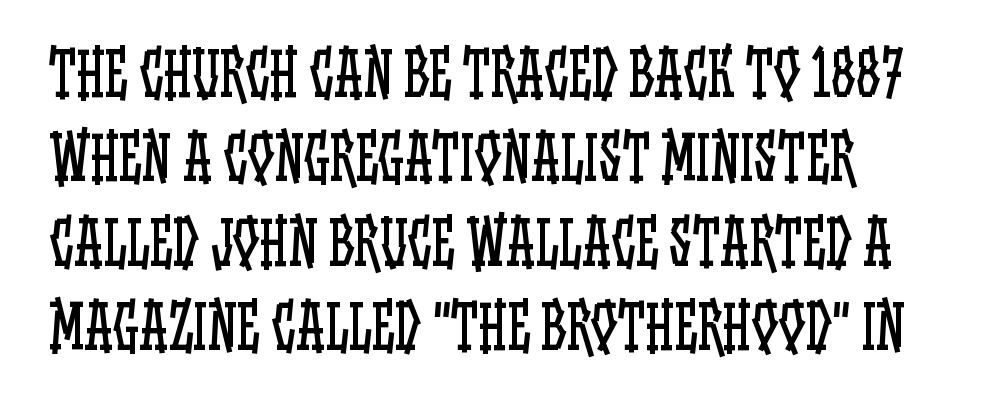
The image shows 59 px regular-weight, condensed type, upright; set left-aligned, normal line spacing (1.43x), normal letter spacing, not underlined; low stroke contrast and a large x-height.
